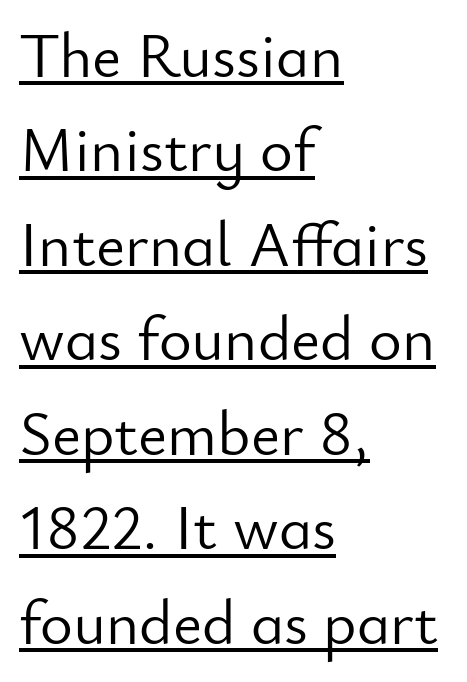
The image shows 63 px light sans-serif type, upright; set left-aligned, normal line spacing (1.5x), normal letter spacing, underlined; low stroke contrast and a small x-height.
